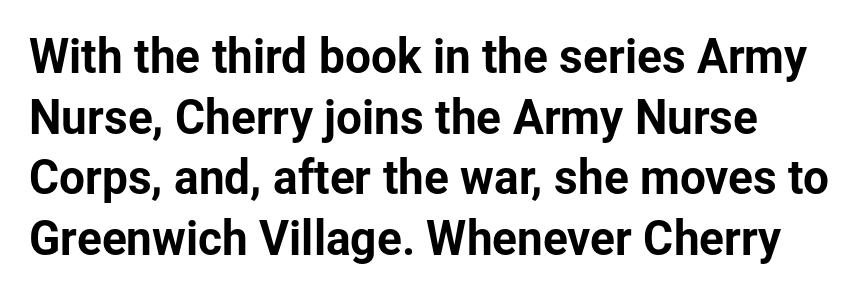
Q: Is the text italic (slanted)? A: No, it is upright.
Q: Is the typeface a serif or a sans-serif typeface? A: Sans-serif.
Q: Is the text underlined? A: No.
Q: Is the spacing between letters normal or unusually wide? A: Normal.
Q: Is the spacing between lines tight, normal or loose? A: Normal.
Q: Width (condensed, normal, or wide)? A: Normal.
Q: Stroke contrast? A: Low.
Q: x-height? A: Medium.
Q: Monospaced? A: No.
